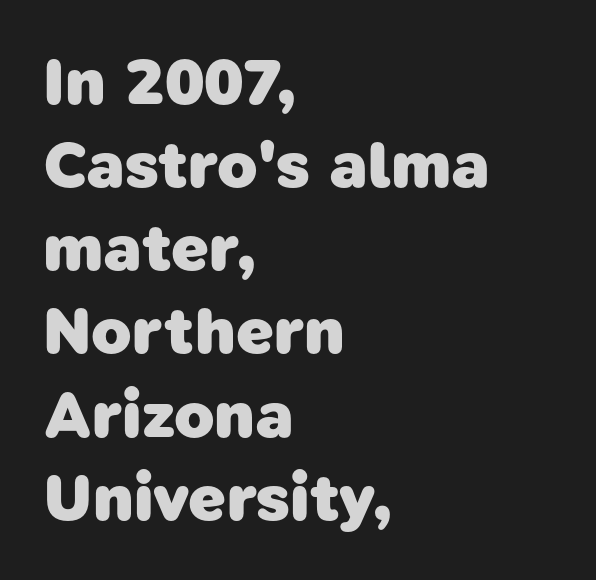
The image shows 66 px heavy sans-serif type; set left-aligned, normal line spacing (1.26x), normal letter spacing, not underlined; low stroke contrast and a medium x-height.
